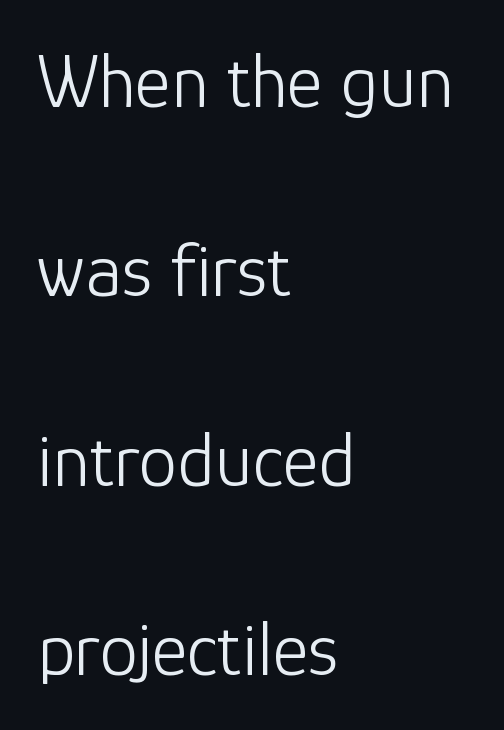
The image shows 77 px light sans-serif type, upright; set left-aligned, loose line spacing (2.46x), normal letter spacing, not underlined; low stroke contrast and a medium x-height.
